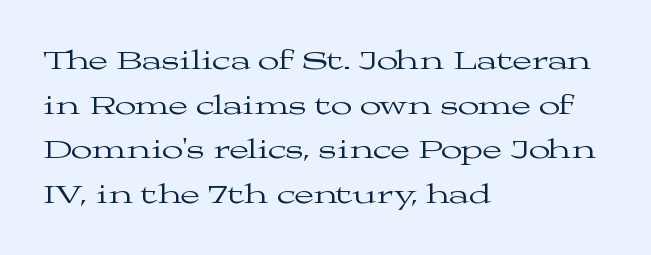
{"serif": "yes", "italic": "no", "bold": "no", "weight": "regular", "width": "wide", "stroke_contrast": "medium", "x_height": "medium", "monospaced": "no", "underline": "no", "align": "left", "line_spacing": "normal", "line_spacing_ratio": 1.59, "letter_spacing": "normal", "letter_spacing_em": 0.0, "glyph_px": 28}
